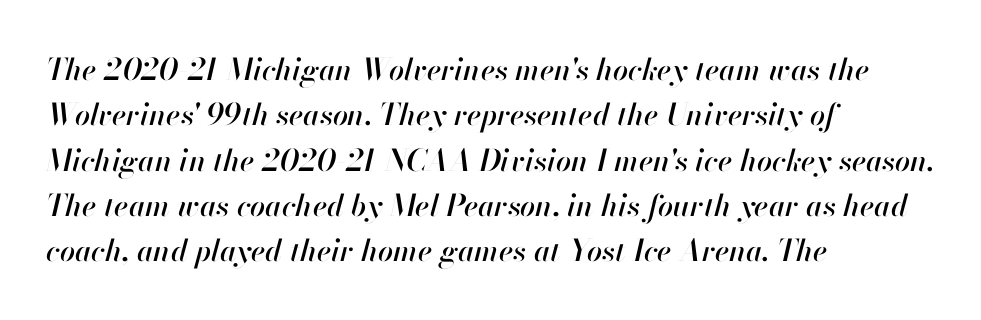
{"italic": "yes", "lean": "right", "slant_degrees": 13, "width": "normal", "stroke_contrast": "high", "x_height": "small", "monospaced": "no", "underline": "no", "align": "left", "line_spacing": "normal", "line_spacing_ratio": 1.51, "letter_spacing": "normal", "letter_spacing_em": 0.0, "glyph_px": 30}
